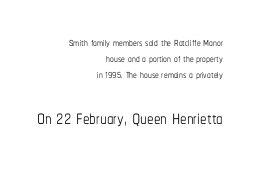
{"italic": "no", "bold": "no", "underline": "no", "align": "right", "line_spacing": "tight", "line_spacing_ratio": 1.06, "letter_spacing": "normal", "letter_spacing_em": 0.0, "larger_block": "second", "size_ratio": 1.73, "glyph_px": 26}
